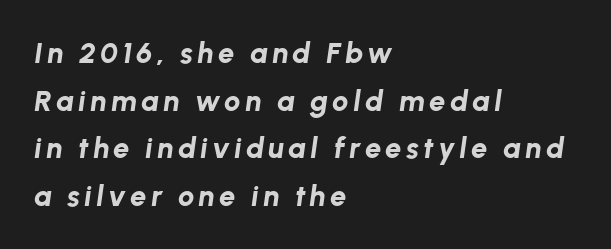
{"italic": "yes", "lean": "right", "slant_degrees": 8, "bold": "yes", "weight": "bold", "width": "normal", "stroke_contrast": "low", "x_height": "medium", "monospaced": "no", "underline": "no", "align": "left", "line_spacing": "normal", "line_spacing_ratio": 1.64, "glyph_px": 29}
